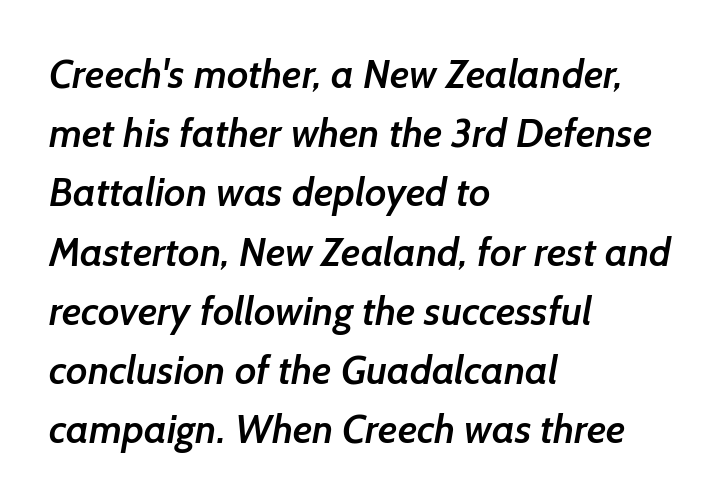
You could not count columns in this text — the font is proportionally spaced. In terms of letterspacing, this is plain default setting. Notice how descenders clear the ascenders below comfortably — that's standard leading. Stems and bowls a touch heavier than normal — semibold. Beneath every word, the page is bare.
